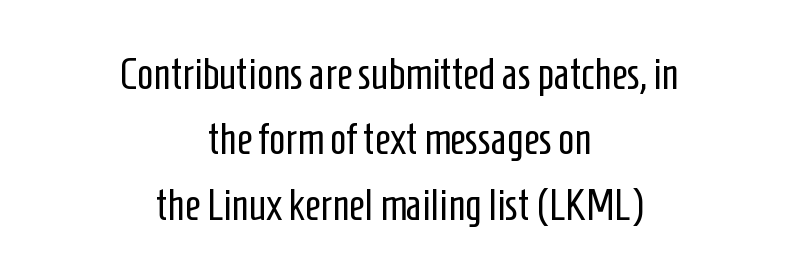
You could not count columns in this text — the font is proportionally spaced. No word sits above an underline. Stem width sits at or under what a default text font uses. Look at the bottom of the vertical strokes: they stop flat, with no serifs. Characters follow at the spacing the type designer built in. Posture: straight, roman, zero tilt.
